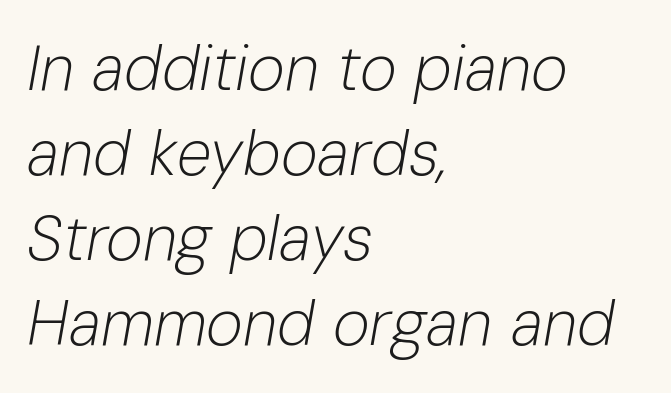
Q: Is the text bold? A: No.
Q: Is the text italic (slanted)? A: Yes, it leans right by about 10 degrees.
Q: Is the text underlined? A: No.
Q: How is the paragraph aligned? A: Left-aligned.
Q: Is the spacing between letters normal or unusually wide? A: Normal.
Q: Is the spacing between lines tight, normal or loose? A: Normal.
Q: Width (condensed, normal, or wide)? A: Normal.
Q: Stroke contrast? A: Low.
Q: x-height? A: Medium.
Q: Monospaced? A: No.
